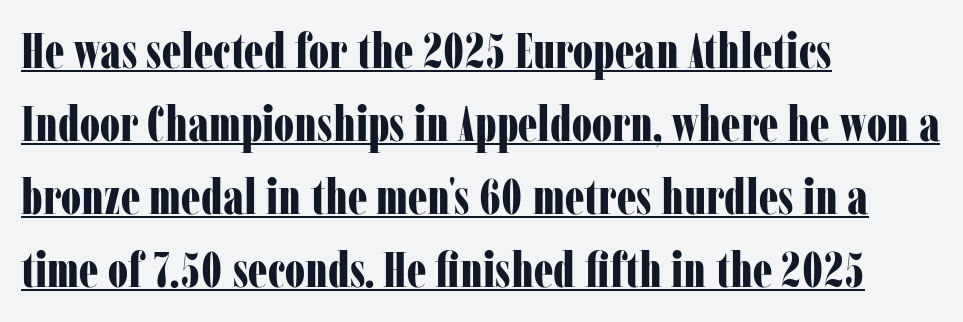
The image shows 49 px bold, condensed serif type, upright; set left-aligned, normal line spacing (1.49x), normal letter spacing, underlined; low stroke contrast and a medium x-height.
